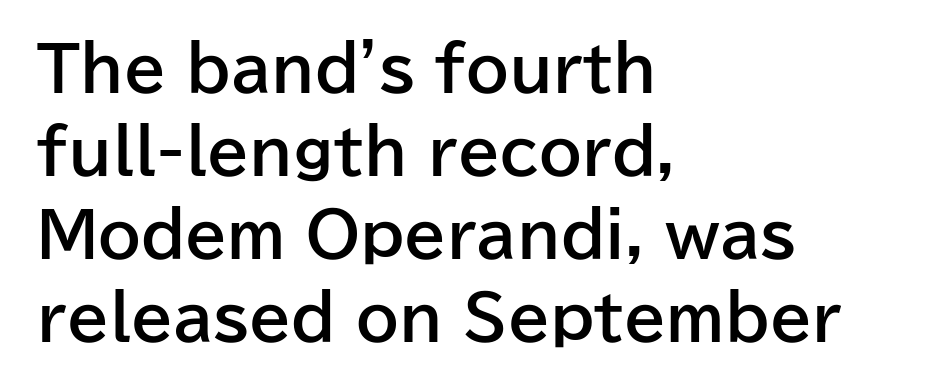
A clean baseline with only descenders dipping below it. This block has exactly the height ordinary leading produces. Designer's note — italics off, roman on. Each letter's strokes conclude bluntly, with no projecting serifs. This sample uses plain, unmodified letter spacing.
